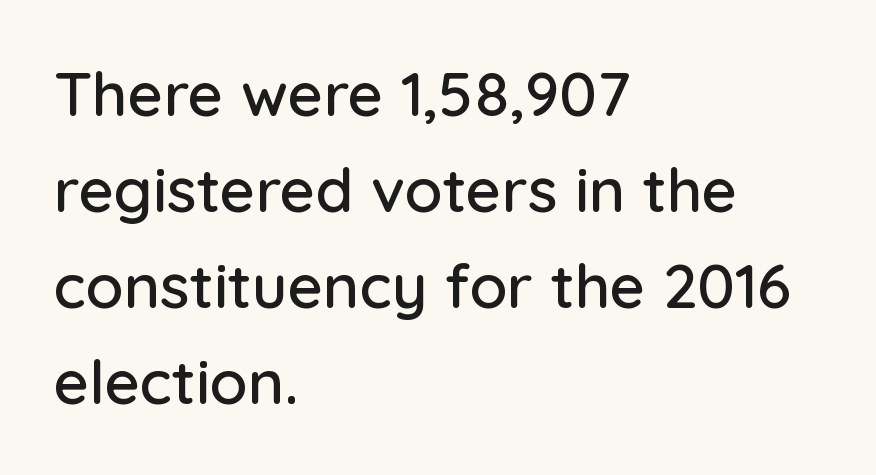
{"serif": "no", "italic": "no", "width": "normal", "stroke_contrast": "low", "x_height": "medium", "monospaced": "no", "underline": "no", "align": "left", "line_spacing": "normal", "line_spacing_ratio": 1.55, "letter_spacing": "normal", "letter_spacing_em": 0.0, "glyph_px": 62}
